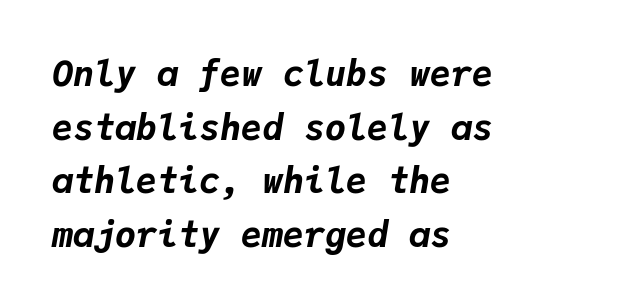
{"italic": "yes", "lean": "right", "slant_degrees": 9, "bold": "yes", "weight": "bold", "width": "normal", "stroke_contrast": "low", "x_height": "medium", "monospaced": "yes", "underline": "no", "align": "left", "line_spacing": "normal", "line_spacing_ratio": 1.53, "letter_spacing": "normal", "letter_spacing_em": 0.0, "glyph_px": 35}
